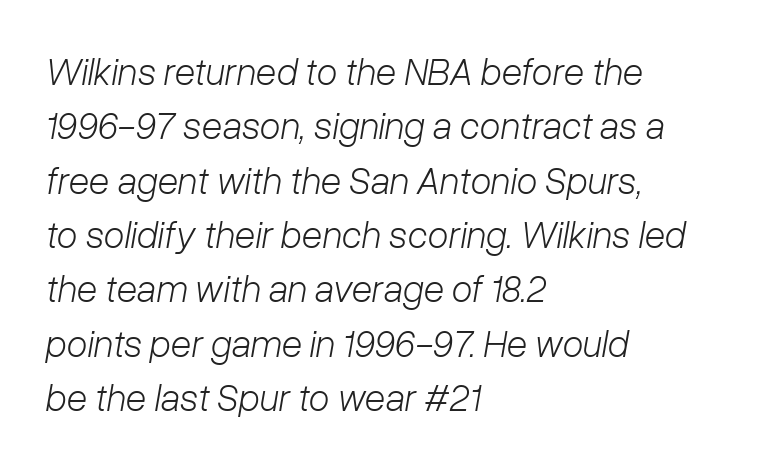
Each row of text sits above clean, open space. Does the leading feel generous? No, just average. Every character sits at an angle, as italics do. You could not count columns in this text — the font is proportionally spaced.
